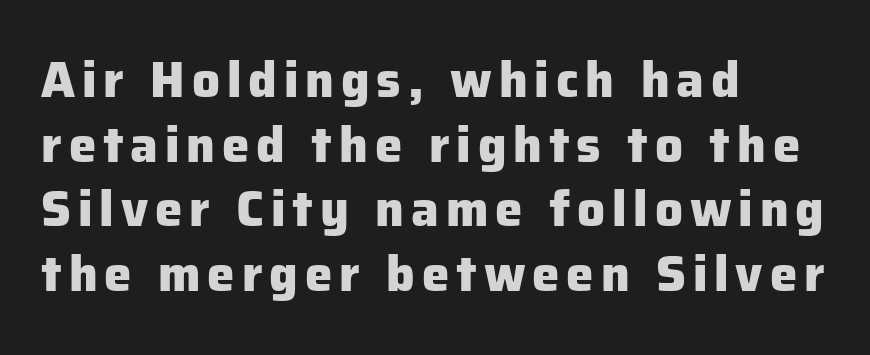
{"serif": "no", "italic": "no", "bold": "yes", "weight": "heavy", "width": "normal", "stroke_contrast": "low", "x_height": "medium", "monospaced": "no", "underline": "no", "align": "left", "line_spacing": "normal", "line_spacing_ratio": 1.32, "glyph_px": 49}
